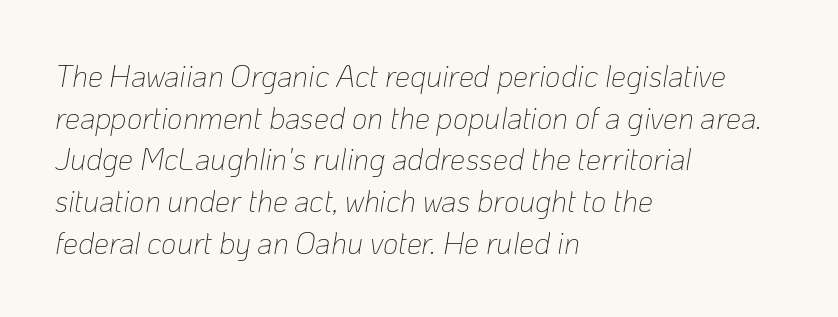
This block has exactly the height ordinary leading produces. These glyphs show unthickened strokes, regular width or finer. Nobody drew a line under any word here. These lines are rendered in a variable-pitch font.
